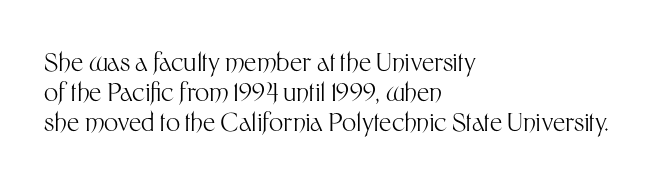
Q: Is the text bold? A: No.
Q: Is the text italic (slanted)? A: No, it is upright.
Q: Is the text underlined? A: No.
Q: How is the paragraph aligned? A: Left-aligned.
Q: Is the spacing between letters normal or unusually wide? A: Normal.
